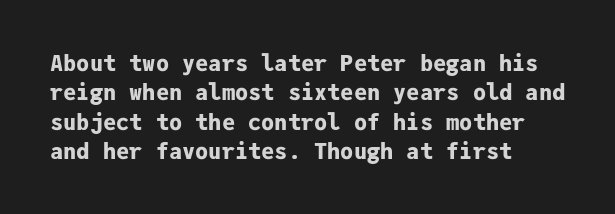
Q: Is the text bold? A: Yes.
Q: Is the text italic (slanted)? A: No, it is upright.
Q: Is the text underlined? A: No.
Q: How is the paragraph aligned? A: Left-aligned.
Q: Is the spacing between letters normal or unusually wide? A: Normal.
Q: Is the spacing between lines tight, normal or loose? A: Normal.
